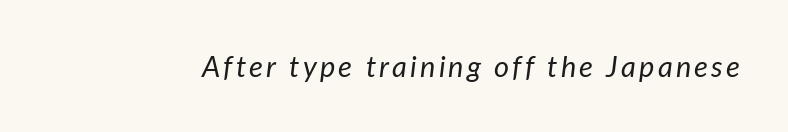
{"italic": "yes", "lean": "right", "slant_degrees": 7, "bold": "no", "weight": "regular", "width": "normal", "stroke_contrast": "low", "x_height": "medium", "monospaced": "no", "underline": "no", "glyph_px": 29}
